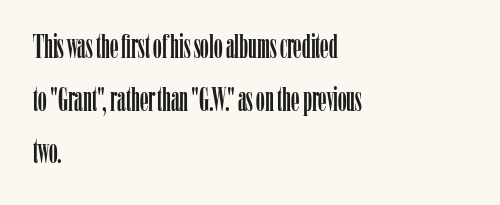
{"serif": "yes", "italic": "no", "width": "condensed", "stroke_contrast": "low", "x_height": "medium", "monospaced": "no", "underline": "no", "align": "left", "line_spacing": "normal", "line_spacing_ratio": 1.55, "letter_spacing": "normal", "letter_spacing_em": 0.0, "glyph_px": 34}
